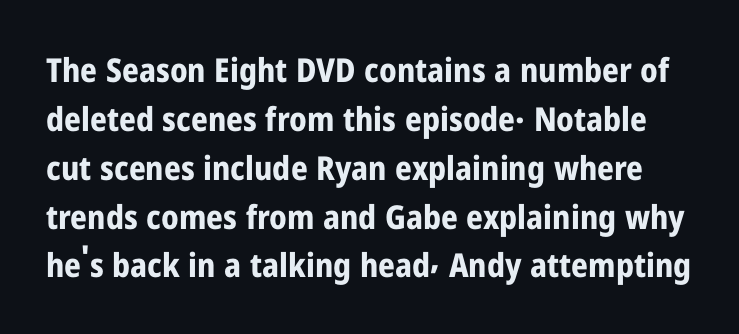
Q: Is the text bold? A: Yes.
Q: Is the text italic (slanted)? A: No, it is upright.
Q: Is the typeface a serif or a sans-serif typeface? A: Sans-serif.
Q: Is the text underlined? A: No.
Q: Is the spacing between letters normal or unusually wide? A: Normal.
Q: Is the spacing between lines tight, normal or loose? A: Normal.
Q: Width (condensed, normal, or wide)? A: Condensed.
Q: Stroke contrast? A: Low.
Q: x-height? A: Medium.
Q: Monospaced? A: No.
